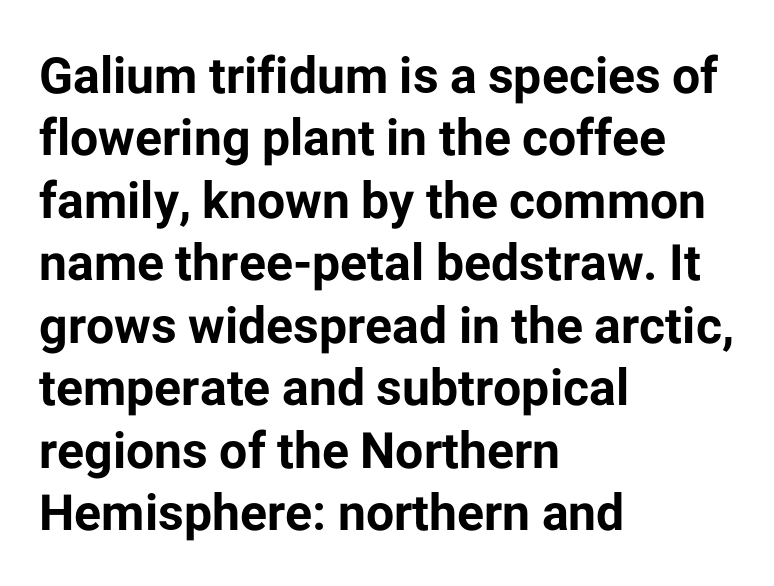
The image shows 50 px bold sans-serif type, upright; set left-aligned, normal line spacing (1.25x), normal letter spacing, not underlined; low stroke contrast and a medium x-height.
